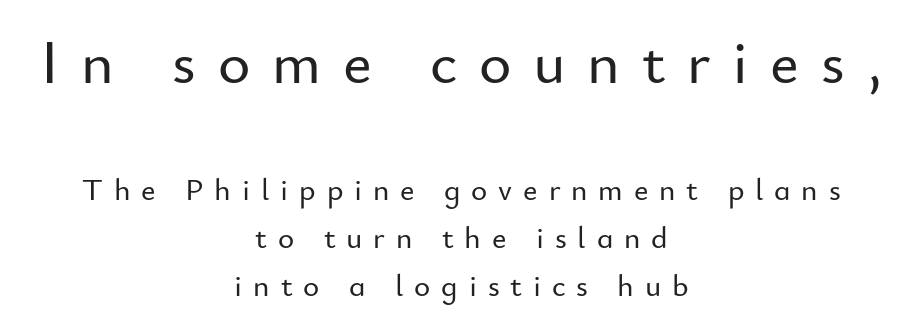
The image shows 62 px sans-serif type, upright; set centered, normal line spacing (1.54x), unusually wide letter spacing (+0.35 em), not underlined; the first (top) block is 2.0x larger; low stroke contrast and a small x-height.
